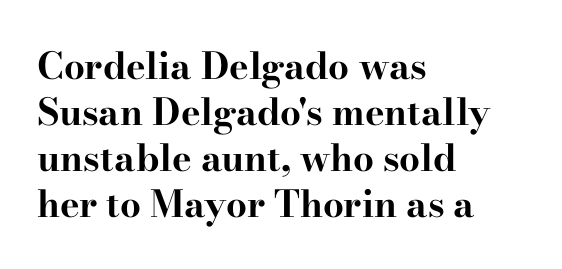
Check where the strokes stop: tiny serifs finish them off. Set as a true bold cut, around the 700 mark. There is no visible air inserted between adjacent glyphs. The rendering anchors every line to the left-hand side. Posture: straight, roman, zero tilt. Proportional: the letters do not fall into vertical columns.
